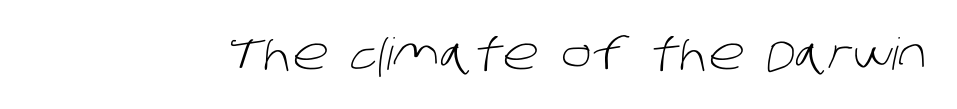
{"serif": "no", "bold": "no", "weight": "light", "width": "normal", "stroke_contrast": "low", "x_height": "large", "monospaced": "no", "underline": "no", "letter_spacing": "normal", "letter_spacing_em": 0.0, "glyph_px": 44}
